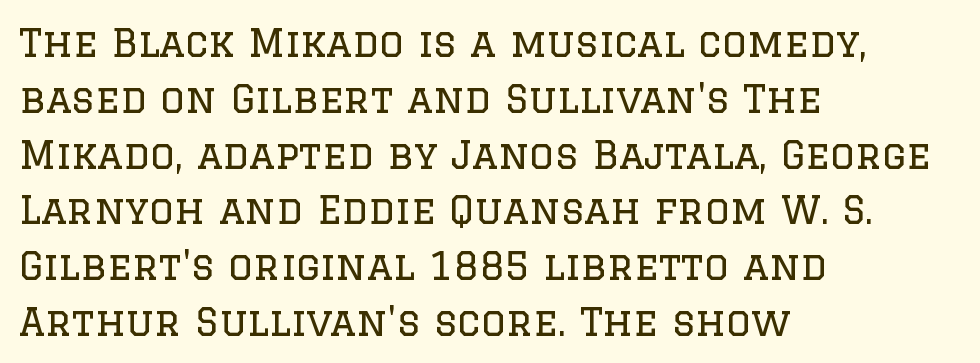
{"serif": "yes", "italic": "no", "bold": "no", "weight": "regular", "width": "normal", "stroke_contrast": "low", "x_height": "large", "monospaced": "no", "underline": "no", "align": "left", "line_spacing": "normal", "line_spacing_ratio": 1.43, "letter_spacing": "normal", "letter_spacing_em": 0.0, "glyph_px": 39}
